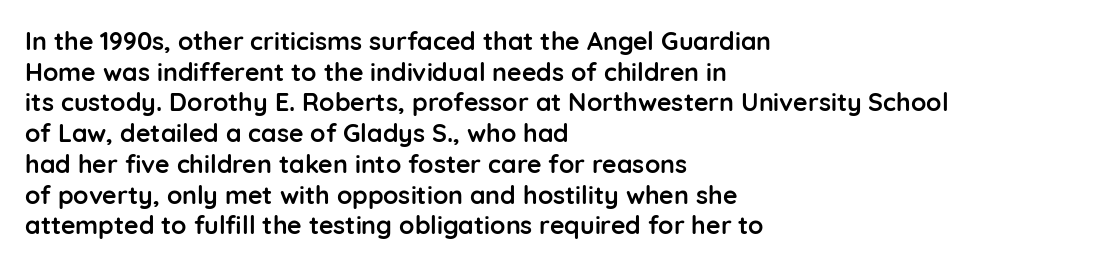
The image shows 25 px bold type, upright; set left-aligned, line spacing 1.23x, normal letter spacing, not underlined.
